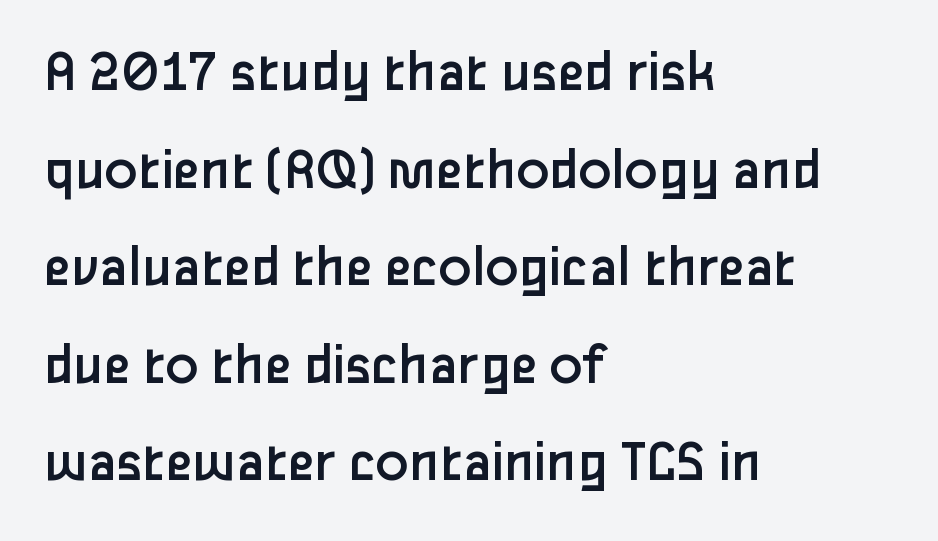
{"serif": "no", "italic": "no", "bold": "no", "weight": "regular", "width": "normal", "stroke_contrast": "low", "x_height": "medium", "monospaced": "no", "underline": "no", "align": "left", "line_spacing": "normal", "line_spacing_ratio": 1.6, "letter_spacing": "normal", "letter_spacing_em": 0.0, "glyph_px": 61}
